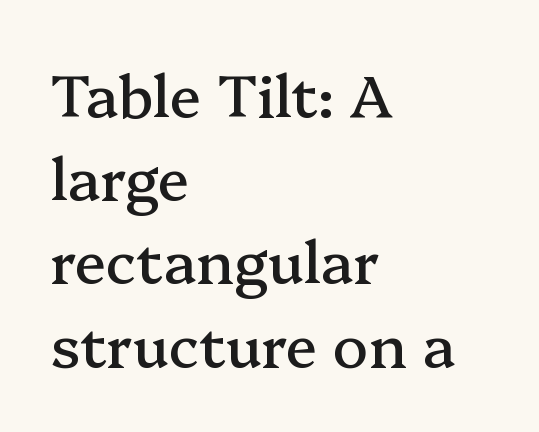
Q: Is the text italic (slanted)? A: No, it is upright.
Q: Is the typeface a serif or a sans-serif typeface? A: Serif.
Q: Is the text underlined? A: No.
Q: How is the paragraph aligned? A: Left-aligned.
Q: Is the spacing between letters normal or unusually wide? A: Normal.
Q: Is the spacing between lines tight, normal or loose? A: Normal.
Q: Width (condensed, normal, or wide)? A: Normal.
Q: Stroke contrast? A: Medium.
Q: x-height? A: Medium.
Q: Monospaced? A: No.
